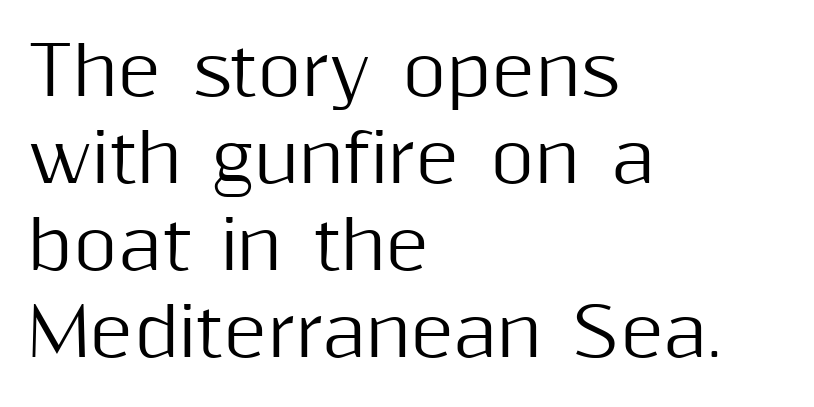
{"serif": "no", "italic": "no", "width": "normal", "stroke_contrast": "medium", "x_height": "medium", "monospaced": "no", "underline": "no", "align": "left", "line_spacing": "normal", "line_spacing_ratio": 1.3, "letter_spacing": "normal", "letter_spacing_em": 0.0, "glyph_px": 67}
